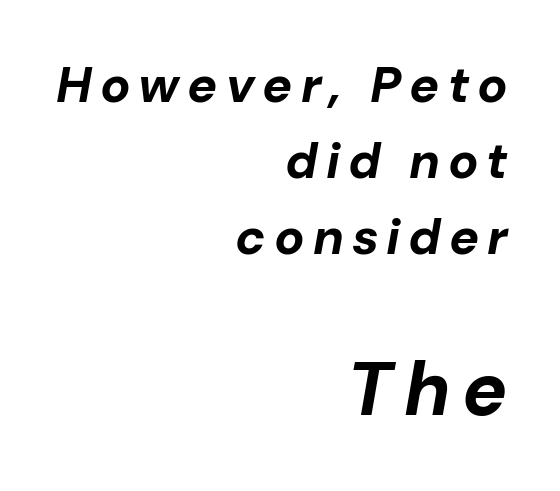
Reading top to bottom, the characters get bigger at the block break. Proportional: the letters do not fall into vertical columns. Each new line begins a customary step beneath the previous one. The strip under each line holds only bare page.
